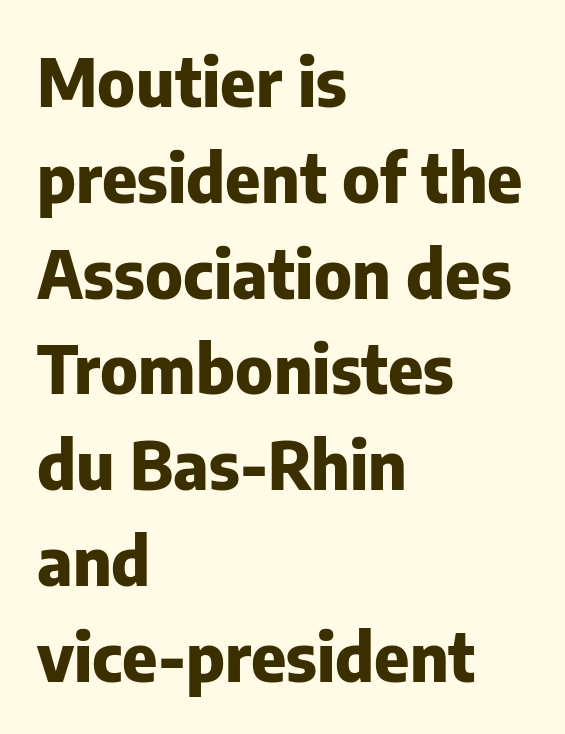
{"serif": "no", "italic": "no", "bold": "yes", "weight": "heavy", "width": "normal", "stroke_contrast": "low", "x_height": "medium", "monospaced": "no", "underline": "no", "align": "left", "line_spacing": "normal", "line_spacing_ratio": 1.43, "letter_spacing": "normal", "letter_spacing_em": 0.0, "glyph_px": 67}
